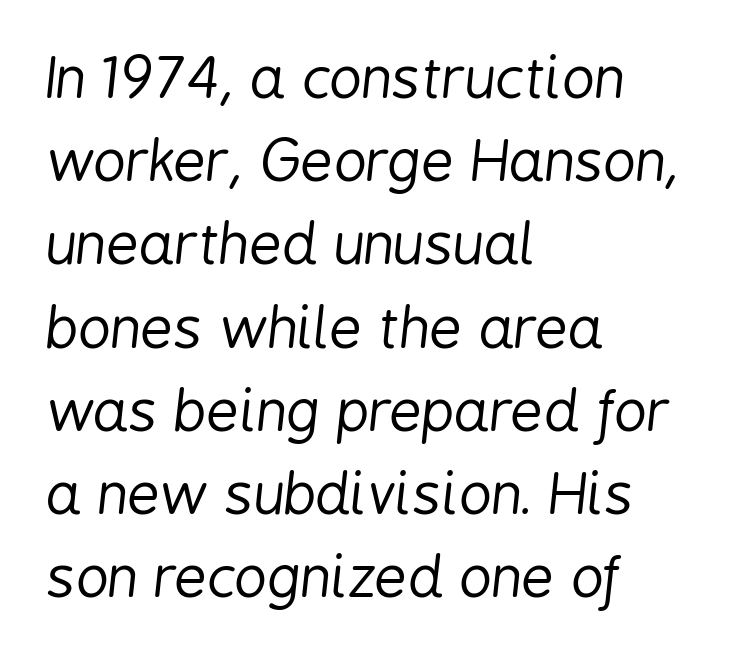
{"italic": "yes", "lean": "right", "slant_degrees": 6, "bold": "no", "weight": "regular", "width": "condensed", "stroke_contrast": "low", "x_height": "medium", "monospaced": "no", "underline": "no", "align": "left", "line_spacing": "normal", "line_spacing_ratio": 1.46, "letter_spacing": "normal", "letter_spacing_em": 0.0, "glyph_px": 57}
